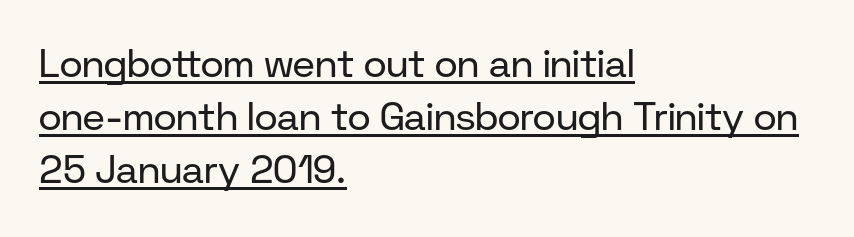
Rows of type keep a routine distance in the vertical direction. Quick note: not italic, upright. Check the space under the baseline: a stroke is drawn there. Proportional: the letters do not fall into vertical columns. Each line starts at the same left margin while the right side varies. Nothing sits at the stroke ends, so this counts as sans-serif.
